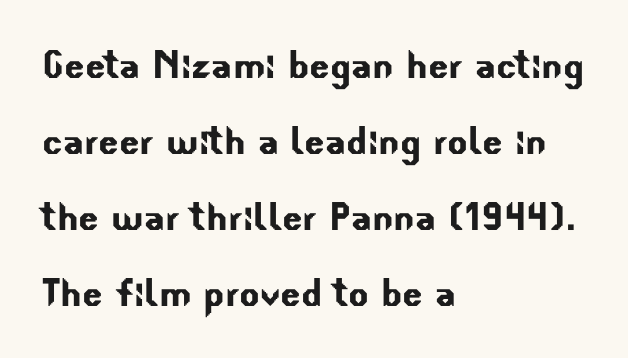
{"serif": "no", "width": "normal", "stroke_contrast": "low", "x_height": "small", "monospaced": "no", "underline": "no", "align": "left", "line_spacing": "normal", "line_spacing_ratio": 1.58, "letter_spacing": "normal", "letter_spacing_em": 0.0, "glyph_px": 48}
